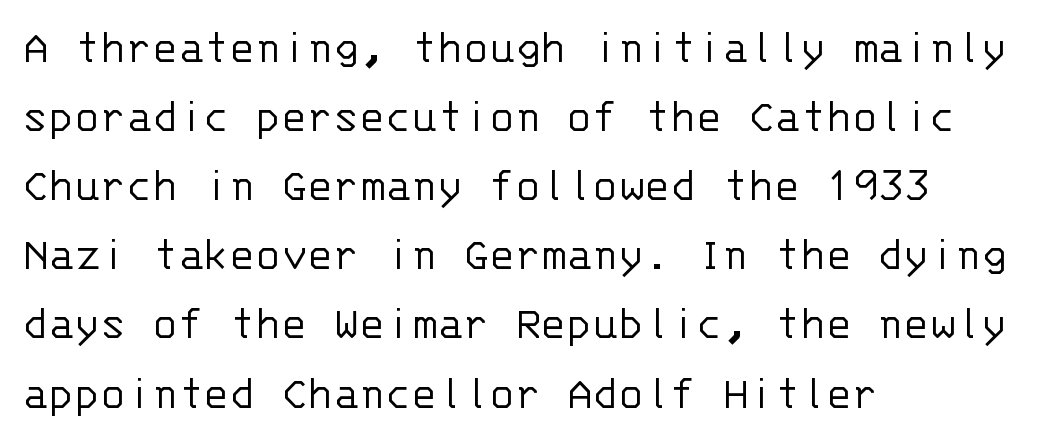
The image shows 48 px light sans-serif type, upright, monospaced; set left-aligned, normal line spacing (1.44x), normal letter spacing, not underlined; low stroke contrast and a large x-height.
